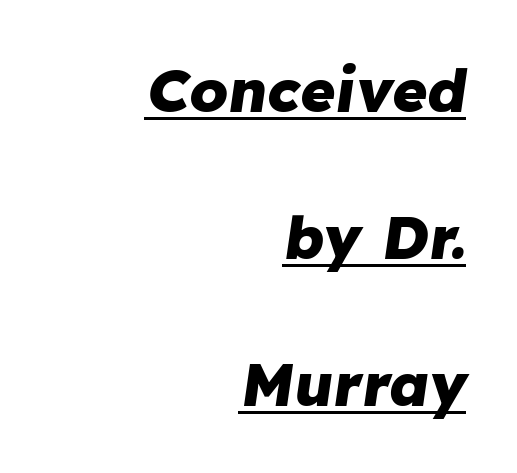
Q: Is the text bold? A: Yes.
Q: Is the text italic (slanted)? A: Yes, it leans right by about 8 degrees.
Q: Is the text underlined? A: Yes.
Q: How is the paragraph aligned? A: Right-aligned.
Q: Is the spacing between letters normal or unusually wide? A: Normal.
Q: Is the spacing between lines tight, normal or loose? A: Loose.
Q: Width (condensed, normal, or wide)? A: Normal.
Q: Stroke contrast? A: Low.
Q: x-height? A: Medium.
Q: Monospaced? A: No.
